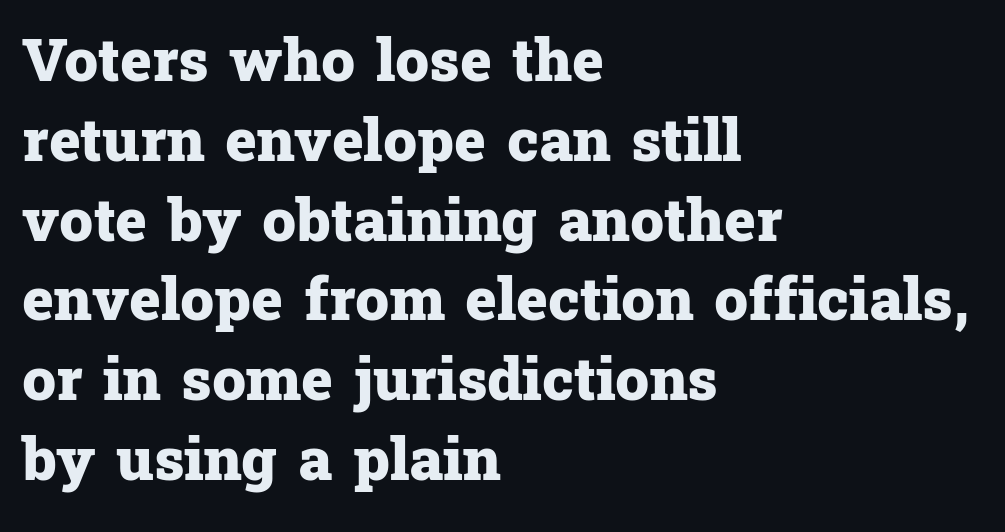
The image shows 60 px heavy serif type, upright; set left-aligned, normal line spacing (1.33x), normal letter spacing, not underlined; low stroke contrast and a medium x-height.
